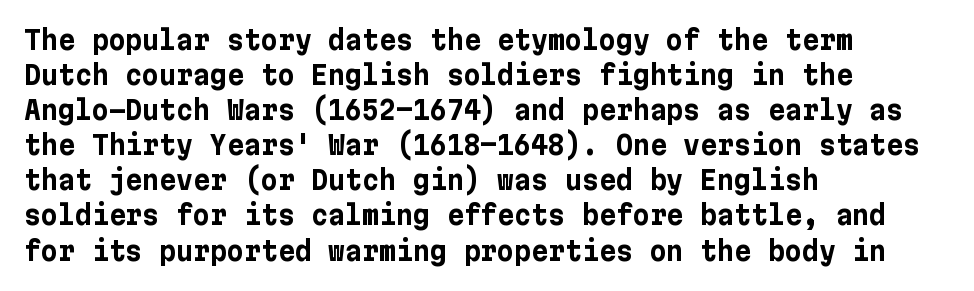
The image shows 26 px bold type, upright; set left-aligned, normal line spacing (1.35x), normal letter spacing, not underlined.
